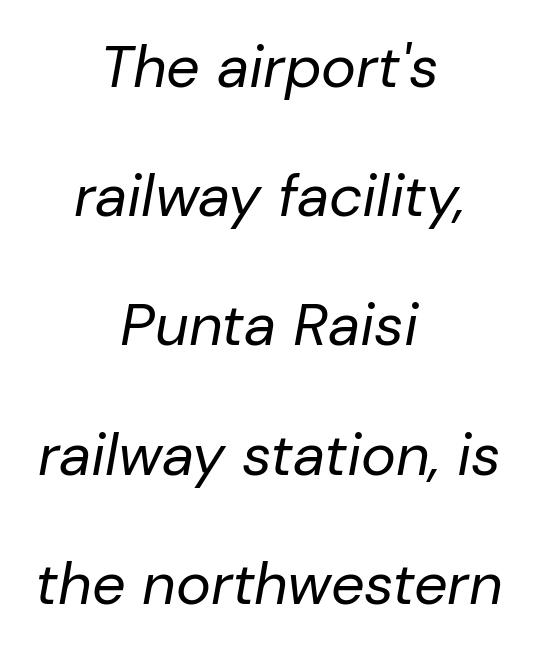
Q: Is the text bold? A: No.
Q: Is the text italic (slanted)? A: Yes, it leans right by about 10 degrees.
Q: Is the text underlined? A: No.
Q: How is the paragraph aligned? A: Centered.
Q: Is the spacing between letters normal or unusually wide? A: Normal.
Q: Is the spacing between lines tight, normal or loose? A: Loose.
Q: Width (condensed, normal, or wide)? A: Normal.
Q: Stroke contrast? A: Low.
Q: x-height? A: Medium.
Q: Monospaced? A: No.
